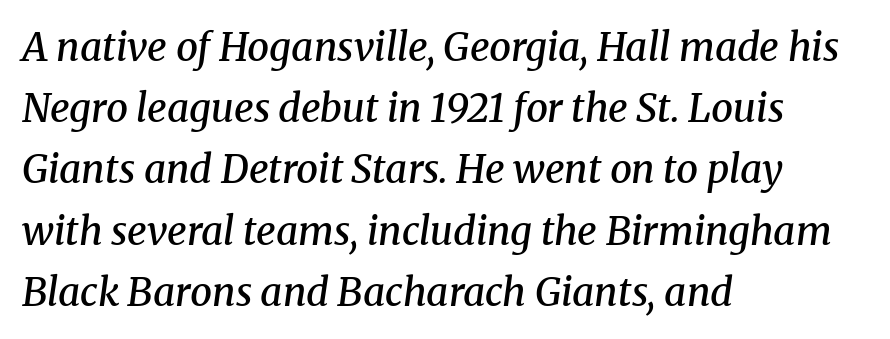
A semibold gives these letters moderate extra thickness, short of bold. Summary of vertical rhythm: regular, with standard interline spacing. Check where the strokes stop: tiny serifs finish them off. Character widths vary here, with narrow letters taking less room than wide ones. The typesetter chose a ragged-right arrangement here. Look at the tracking — it's just the regular setting, nothing added.
